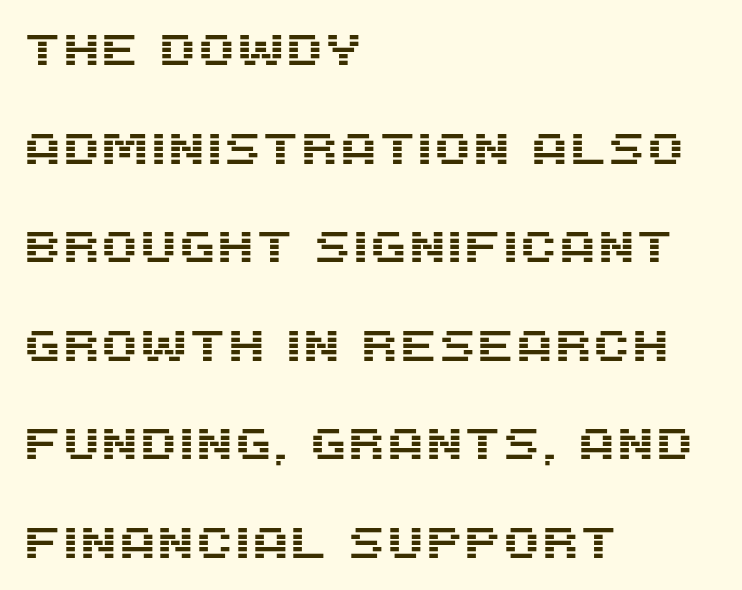
The area under the type is left untouched. Quick note: not italic, upright. The type family on display is of the sans-serif kind. Airy leading. These lines are rendered in a variable-pitch font.
